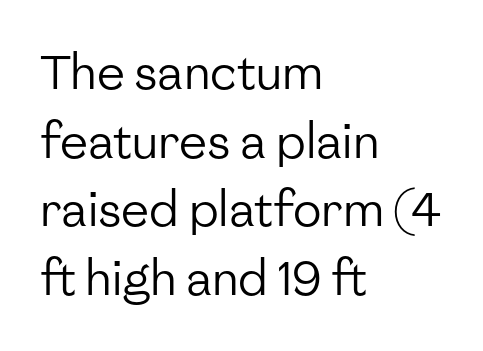
The image shows 47 px regular-weight sans-serif type, upright; set left-aligned, normal line spacing (1.46x), normal letter spacing, not underlined; low stroke contrast and a medium x-height.
